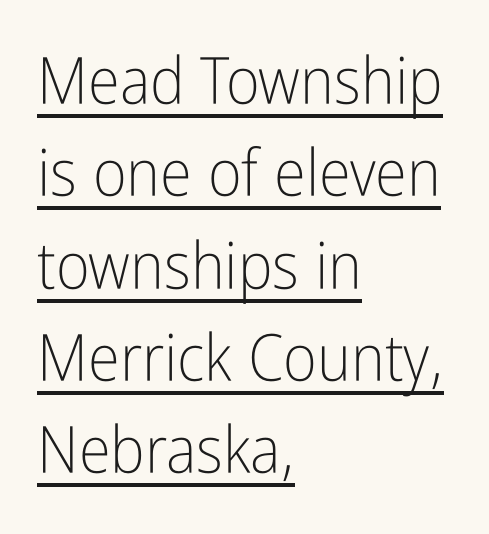
{"serif": "no", "italic": "no", "bold": "no", "weight": "light", "width": "condensed", "stroke_contrast": "low", "x_height": "medium", "monospaced": "no", "underline": "yes", "align": "left", "line_spacing": "normal", "line_spacing_ratio": 1.42, "letter_spacing": "normal", "letter_spacing_em": 0.0, "glyph_px": 65}
